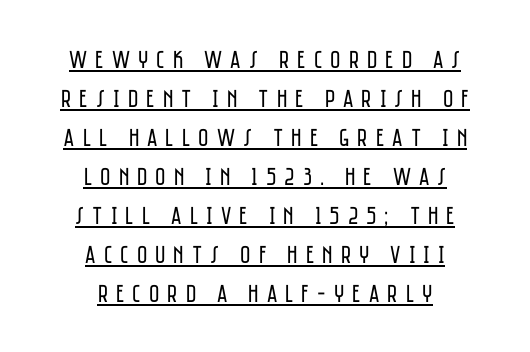
The image shows 25 px text type, upright; set centered, normal line spacing (1.56x), unusually wide letter spacing (+0.32 em), underlined.
